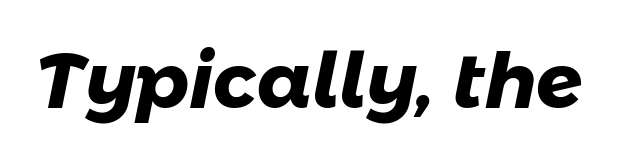
Q: Is the text bold? A: Yes.
Q: Is the typeface a serif or a sans-serif typeface? A: Sans-serif.
Q: Is the text underlined? A: No.
Q: Is the spacing between letters normal or unusually wide? A: Normal.
Q: Width (condensed, normal, or wide)? A: Normal.
Q: Stroke contrast? A: Low.
Q: x-height? A: Medium.
Q: Monospaced? A: No.
